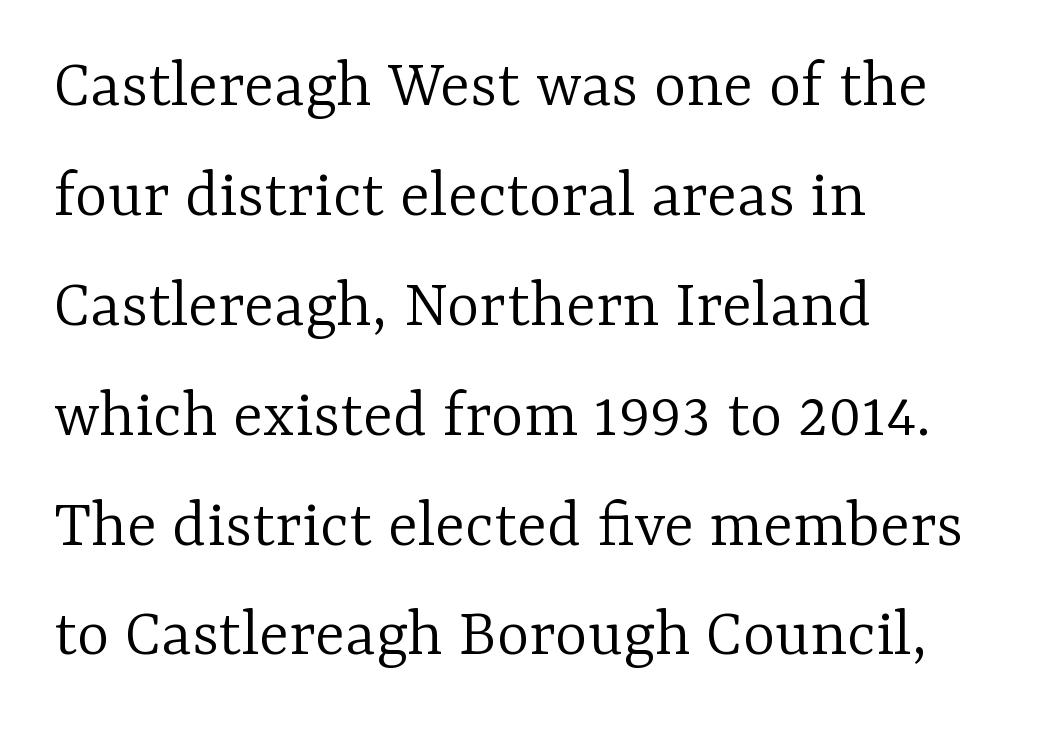
{"serif": "yes", "italic": "no", "bold": "no", "weight": "light", "width": "normal", "stroke_contrast": "low", "x_height": "medium", "monospaced": "no", "underline": "no", "align": "left", "line_spacing": "normal", "line_spacing_ratio": 1.57, "letter_spacing": "normal", "letter_spacing_em": 0.0, "glyph_px": 70}
